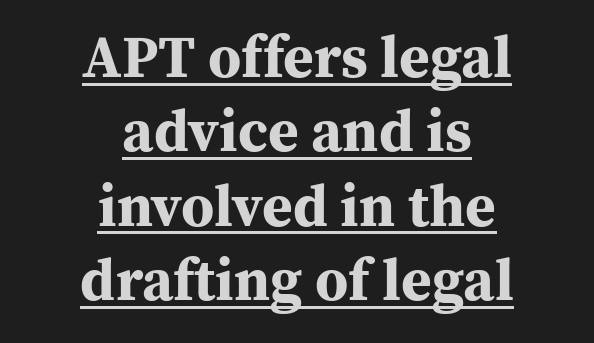
The image shows 59 px bold serif type, upright; set centered, normal line spacing (1.26x), normal letter spacing, underlined; medium stroke contrast and a medium x-height.
